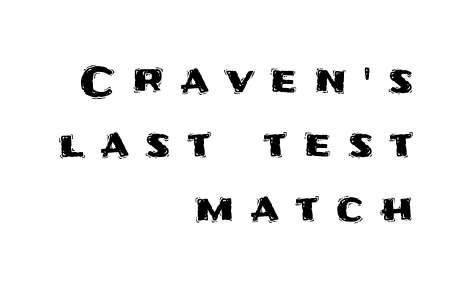
The image shows 38 px sans-serif type, upright; set right-aligned, normal line spacing (1.69x), unusually wide letter spacing (+0.45 em), not underlined; medium stroke contrast and a large x-height.
